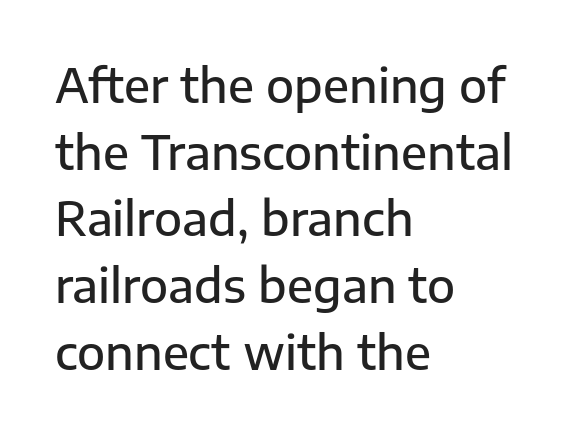
{"serif": "no", "italic": "no", "bold": "semi", "weight": "semibold", "width": "normal", "stroke_contrast": "low", "x_height": "medium", "monospaced": "no", "underline": "no", "align": "left", "line_spacing": "normal", "line_spacing_ratio": 1.45, "letter_spacing": "normal", "letter_spacing_em": 0.0, "glyph_px": 46}
